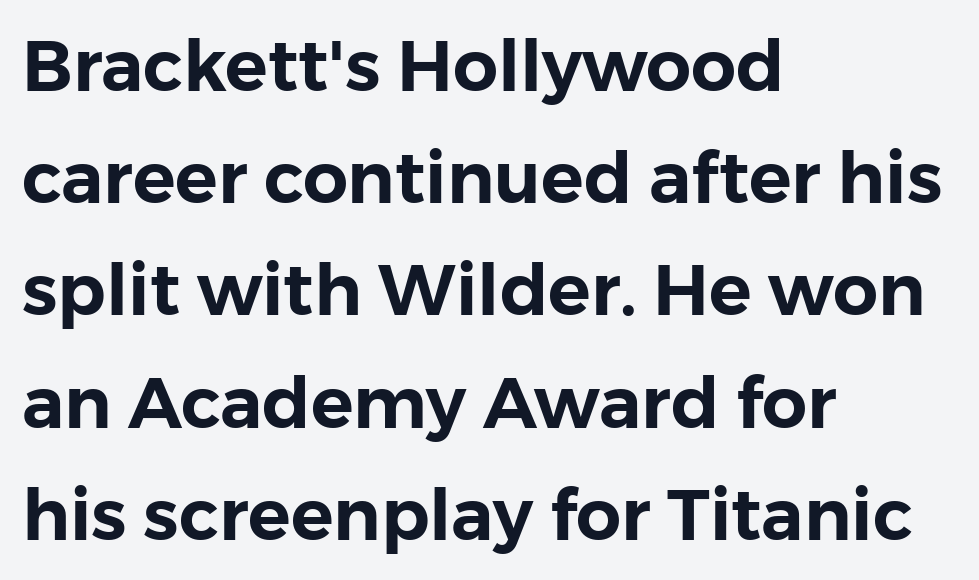
{"serif": "no", "italic": "no", "width": "normal", "stroke_contrast": "low", "x_height": "medium", "monospaced": "no", "underline": "no", "align": "left", "line_spacing": "normal", "line_spacing_ratio": 1.58, "letter_spacing": "normal", "letter_spacing_em": 0.0, "glyph_px": 71}
